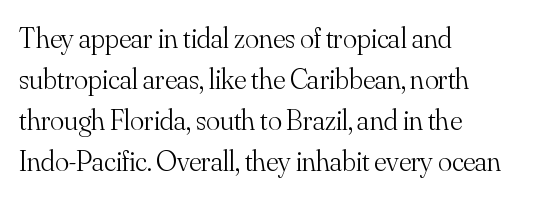
Q: Is the text bold? A: No.
Q: Is the text italic (slanted)? A: No, it is upright.
Q: Is the typeface a serif or a sans-serif typeface? A: Serif.
Q: Is the text underlined? A: No.
Q: How is the paragraph aligned? A: Left-aligned.
Q: Is the spacing between letters normal or unusually wide? A: Normal.
Q: Is the spacing between lines tight, normal or loose? A: Normal.
Q: Width (condensed, normal, or wide)? A: Normal.
Q: Stroke contrast? A: Medium.
Q: x-height? A: Small.
Q: Monospaced? A: No.
